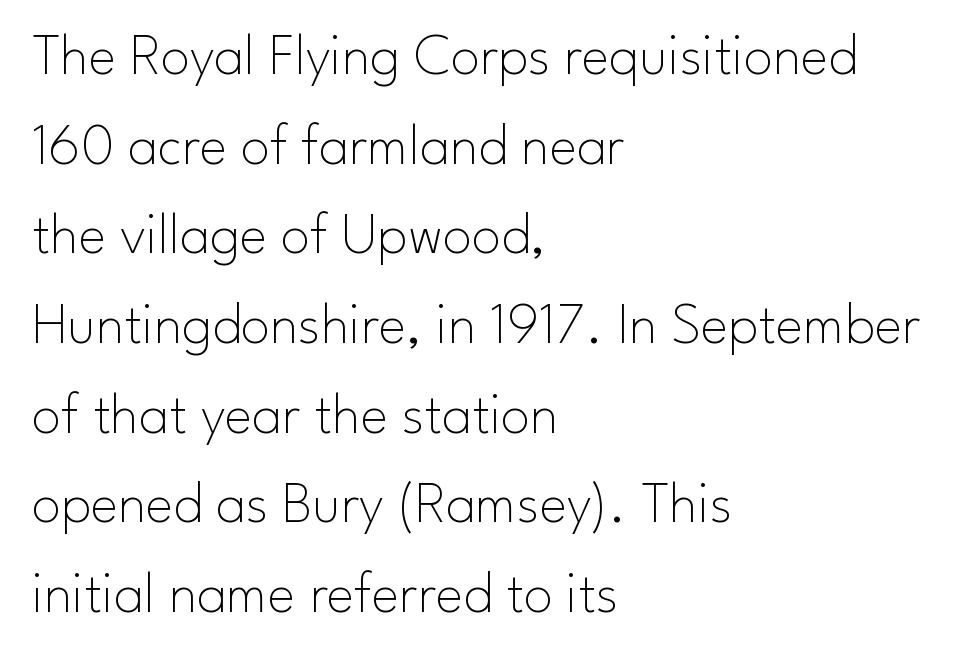
The lettering stays uniformly vertical, giving the passage a roman look. No extra ink here — the face is not bold. Does the leading feel generous? No, just average. A sans-serif font was chosen for this passage.
